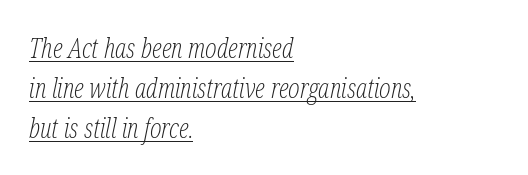
The axis of the letterforms is tilted away from vertical. The type is set solid horizontally, with unmodified tracking. A student would call this left alignment; a typographer would say flush left, rag right. The vertical gap from one line to the next is medium. No extra ink here — the face is not bold. A continuous stroke trails under the words, as in a hyperlink.
